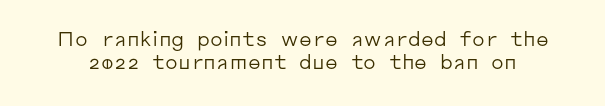
{"italic": "no", "bold": "no", "underline": "no", "line_spacing_ratio": 1.16, "letter_spacing": "normal", "letter_spacing_em": 0.0, "glyph_px": 20}
